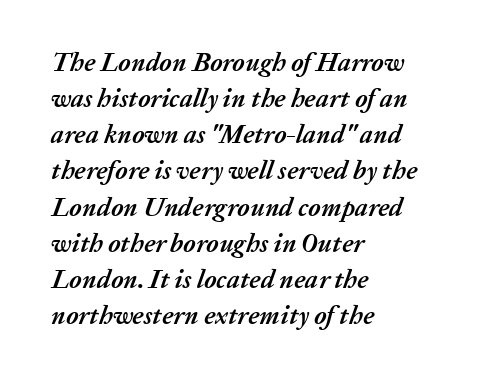
No word sits above an underline. The passage is arranged the way most books set body copy — flush left. Compared with typical body copy, the letter spacing here is the same. Characters are canted at an angle relative to the baseline's perpendicular.
